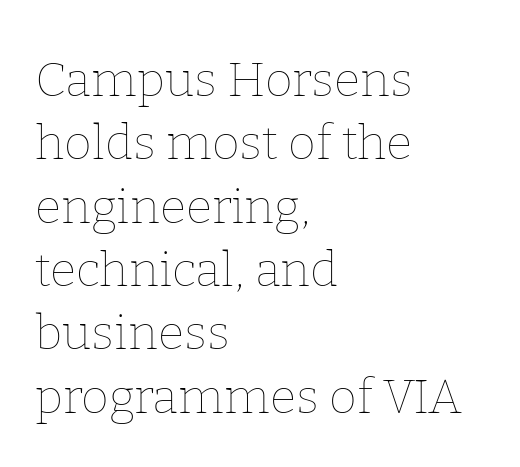
The image shows 48 px thin type, upright; set left-aligned, normal line spacing (1.32x), normal letter spacing, not underlined; low stroke contrast and a medium x-height.
